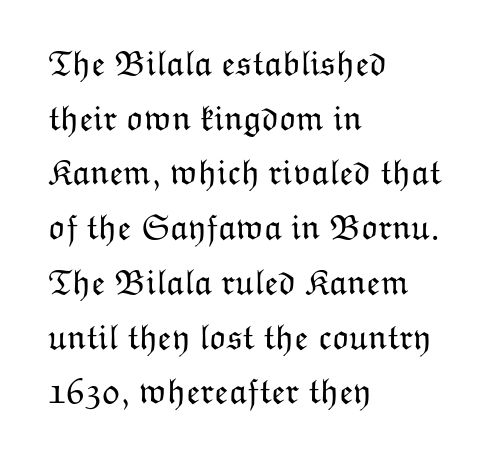
The image shows 36 px light type, upright; set left-aligned, normal line spacing (1.52x), normal letter spacing, not underlined; low stroke contrast and a medium x-height.
